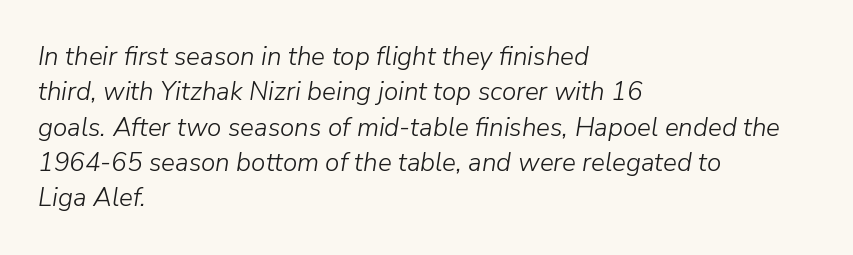
The image shows 26 px text type, italic (leaning right); set left-aligned, normal line spacing (1.36x), normal letter spacing, not underlined.
